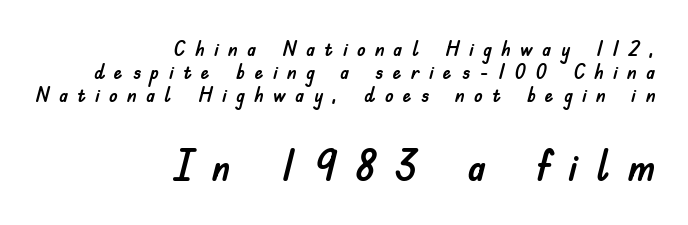
{"serif": "no", "width": "normal", "stroke_contrast": "low", "x_height": "small", "monospaced": "no", "underline": "no", "align": "right", "line_spacing": "tight", "line_spacing_ratio": 1.05, "letter_spacing": "wide", "letter_spacing_em": 0.42, "larger_block": "second", "size_ratio": 1.95, "glyph_px": 43}
